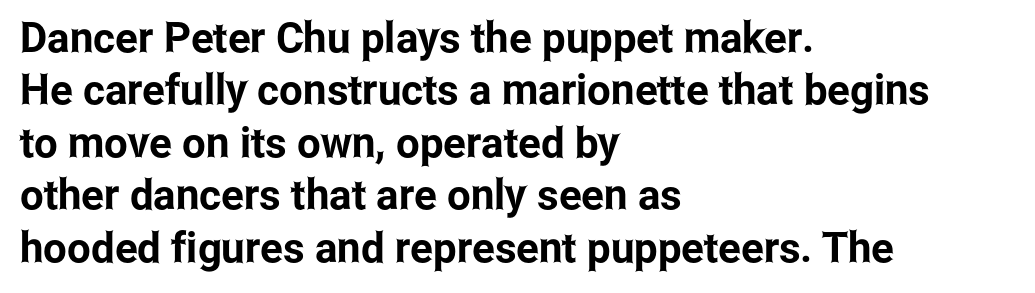
{"serif": "no", "italic": "no", "width": "condensed", "stroke_contrast": "low", "x_height": "medium", "monospaced": "no", "underline": "no", "align": "left", "line_spacing": "normal", "line_spacing_ratio": 1.25, "letter_spacing": "normal", "letter_spacing_em": 0.0, "glyph_px": 42}
